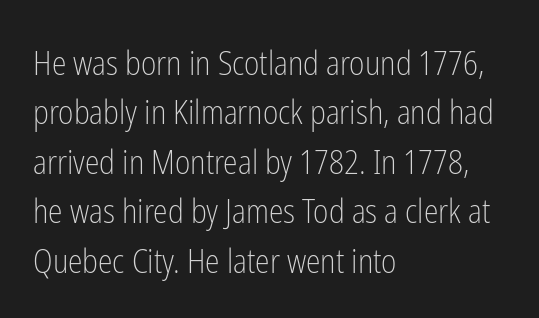
Nope, no serifs anywhere on these letters. Summary of weight: not heavy and not bold. Does the copy run flush right? No — it runs flush left. A typesetter would call this zero additional tracking. No word sits above an underline. The face used here is proportionally spaced, like ordinary book or web type.
